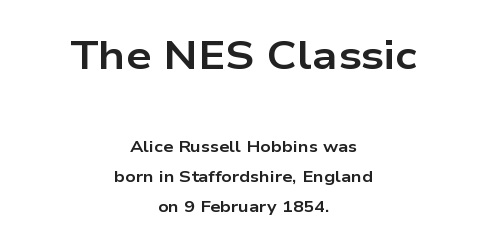
Q: Is the text bold? A: Yes.
Q: Is the text italic (slanted)? A: No, it is upright.
Q: Is the typeface a serif or a sans-serif typeface? A: Sans-serif.
Q: Is the text underlined? A: No.
Q: How is the paragraph aligned? A: Centered.
Q: Is the spacing between letters normal or unusually wide? A: Normal.
Q: Which block of text is set in a larger size, the first (top) or the second (bottom)? A: The first (top) one.
Q: Width (condensed, normal, or wide)? A: Wide.
Q: Stroke contrast? A: Low.
Q: x-height? A: Medium.
Q: Monospaced? A: No.
